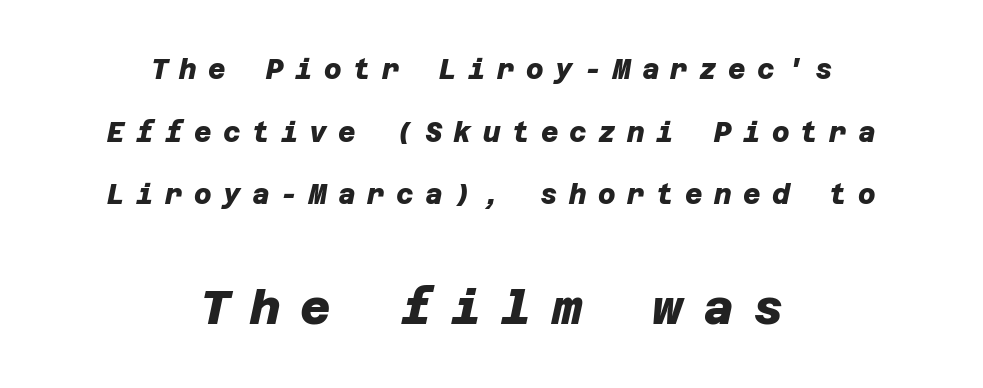
{"serif": "no", "bold": "yes", "weight": "heavy", "width": "normal", "stroke_contrast": "low", "x_height": "large", "underline": "no", "align": "center", "line_spacing": "loose", "line_spacing_ratio": 2.32, "letter_spacing": "wide", "letter_spacing_em": 0.42, "larger_block": "second", "size_ratio": 1.74, "glyph_px": 47}
